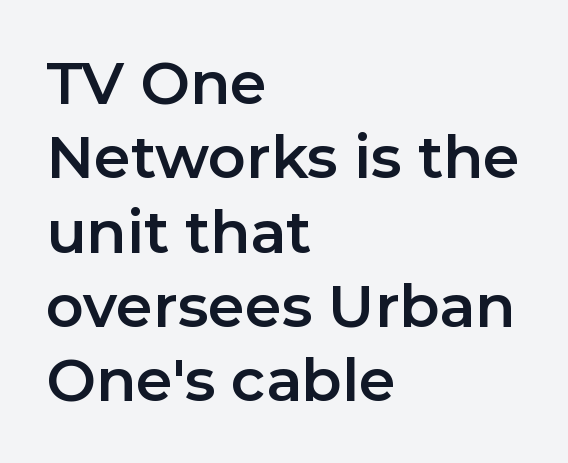
Line spacing here is normal. A sans-serif font was chosen for this passage. Is this a fixed-width face? No — the glyphs have proportional, varying widths. A classic flush-left, rag-right setting is used for this passage. The font's upright variant was chosen for this text. Standard letterfit; no display-style spreading of the glyphs.
